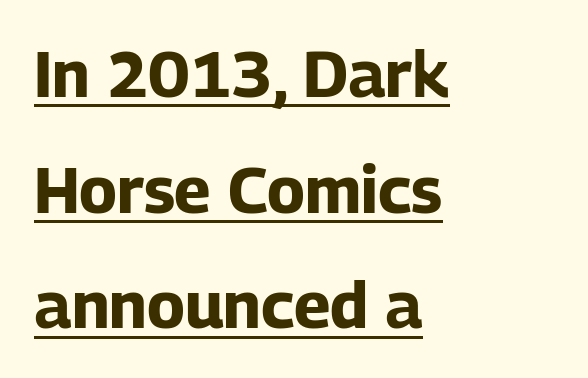
Is the letter spacing exaggerated? No — it looks like the ordinary default. The face used here is proportionally spaced, like ordinary book or web type. Serifs: no, the terminals of the letterforms are clean. The compositor pushed each line to the left boundary. Heavy, bold letterforms. The sample's only ornament is a line tracing under the words.
